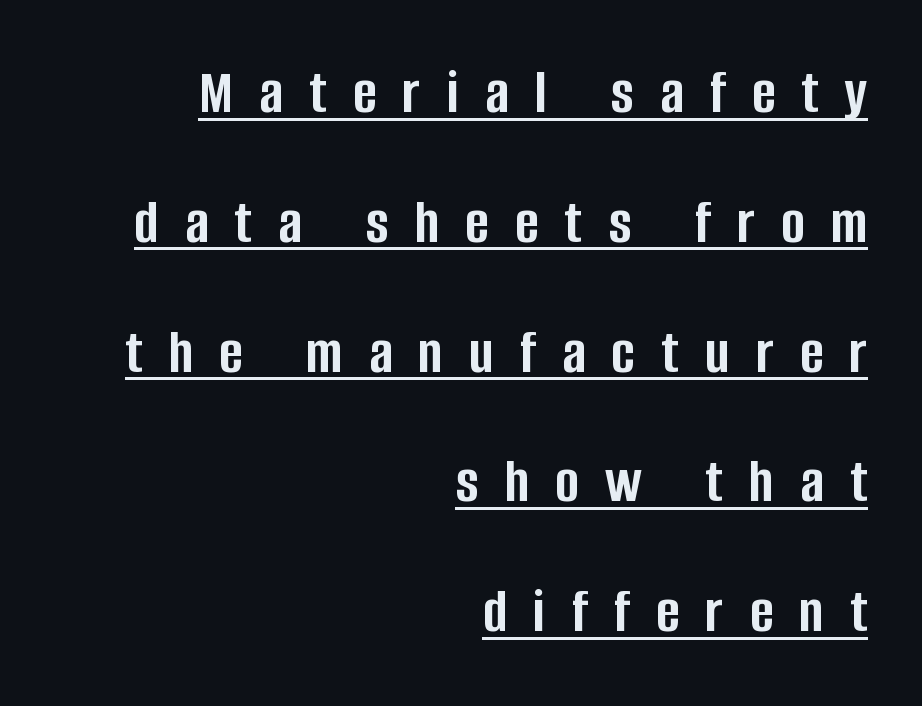
{"serif": "no", "italic": "no", "bold": "yes", "weight": "semibold", "width": "condensed", "stroke_contrast": "low", "x_height": "large", "monospaced": "no", "underline": "yes", "align": "right", "line_spacing": "loose", "line_spacing_ratio": 2.06, "letter_spacing": "wide", "letter_spacing_em": 0.42, "glyph_px": 63}
